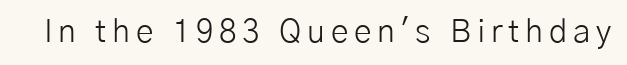
Q: Is the text bold? A: No.
Q: Is the text italic (slanted)? A: No, it is upright.
Q: Is the typeface a serif or a sans-serif typeface? A: Sans-serif.
Q: Is the text underlined? A: No.
Q: Width (condensed, normal, or wide)? A: Normal.
Q: Stroke contrast? A: Low.
Q: x-height? A: Medium.
Q: Monospaced? A: No.
